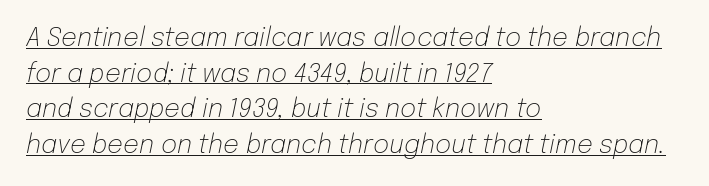
Q: Is the text bold? A: No.
Q: Is the text italic (slanted)? A: Yes, it leans right by about 12 degrees.
Q: Is the text underlined? A: Yes.
Q: How is the paragraph aligned? A: Left-aligned.
Q: Is the spacing between letters normal or unusually wide? A: Normal.
Q: Is the spacing between lines tight, normal or loose? A: Normal.
